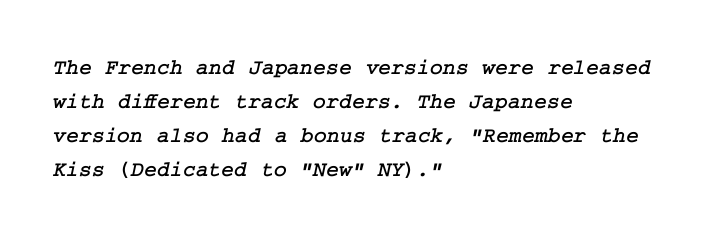
{"underline": "no", "align": "left", "line_spacing": "normal", "line_spacing_ratio": 1.54, "letter_spacing": "normal", "letter_spacing_em": 0.0, "glyph_px": 22}
